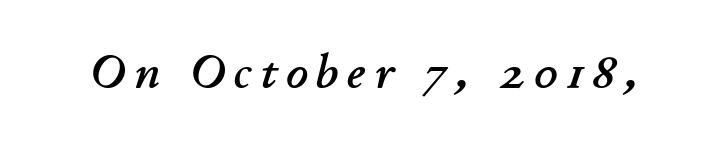
The image shows 48 px text type, italic (leaning right); set not underlined; low stroke contrast and a small x-height.
